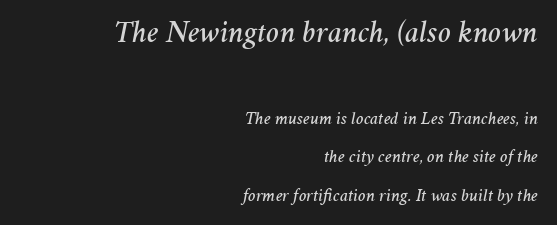
The image shows 31 px text type, italic (leaning right); set right-aligned, loose line spacing (2.13x), normal letter spacing, not underlined; the first (top) block is 1.72x larger; medium stroke contrast and a medium x-height.
